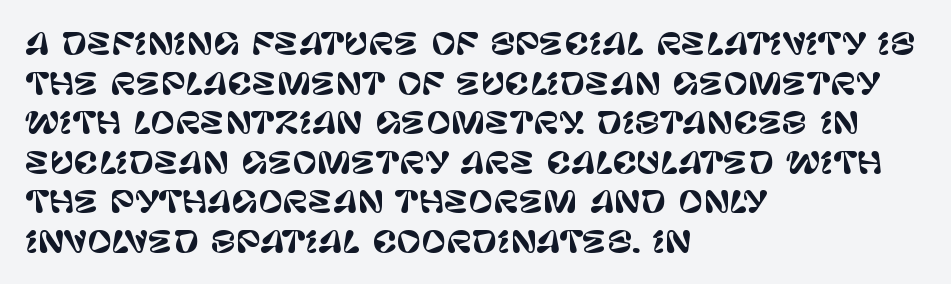
Successive baselines arrive at the customary interval. Font category for this specimen: sans-serif. Short note: letters normally spaced. Note the varied advance widths — an 'i' is clearly narrower than an 'm'.
